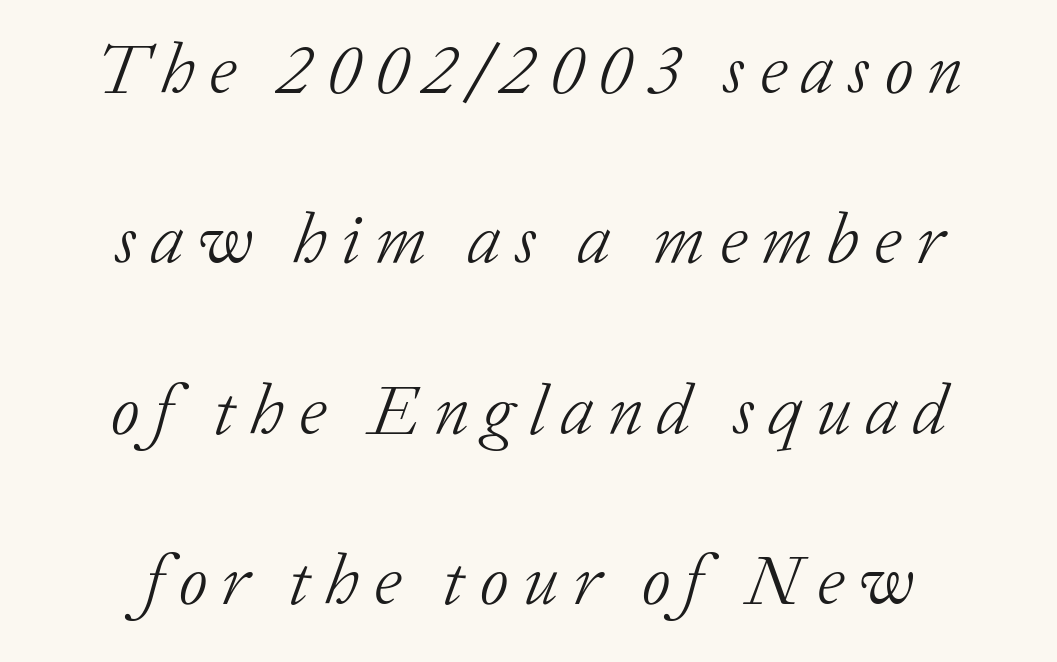
{"serif": "yes", "italic": "yes", "lean": "right", "slant_degrees": 20, "bold": "no", "weight": "light", "width": "normal", "stroke_contrast": "low", "x_height": "medium", "monospaced": "no", "underline": "no", "align": "center", "line_spacing": "loose", "line_spacing_ratio": 2.4, "letter_spacing": "wide", "letter_spacing_em": 0.2, "glyph_px": 71}
